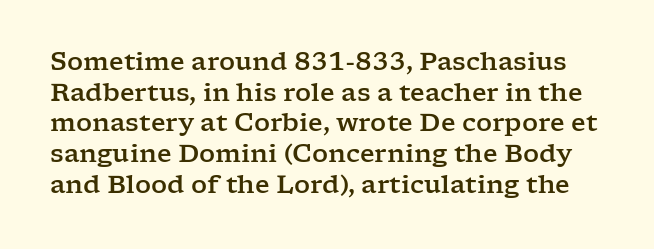
This sample uses plain, unmodified letter spacing. Notice how the stems are strictly vertical — no italics here. A clean baseline with only descenders dipping below it.
